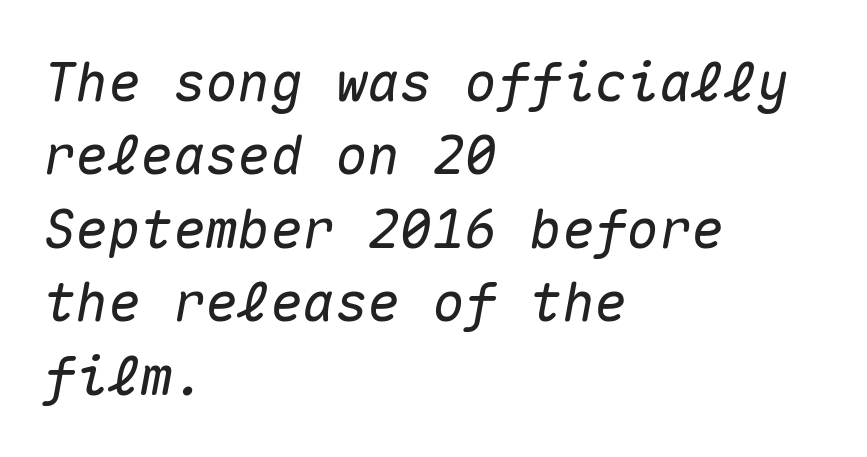
The image shows 54 px text type, italic (leaning right), monospaced; set left-aligned, normal line spacing (1.36x), normal letter spacing, not underlined; medium stroke contrast and a medium x-height.
